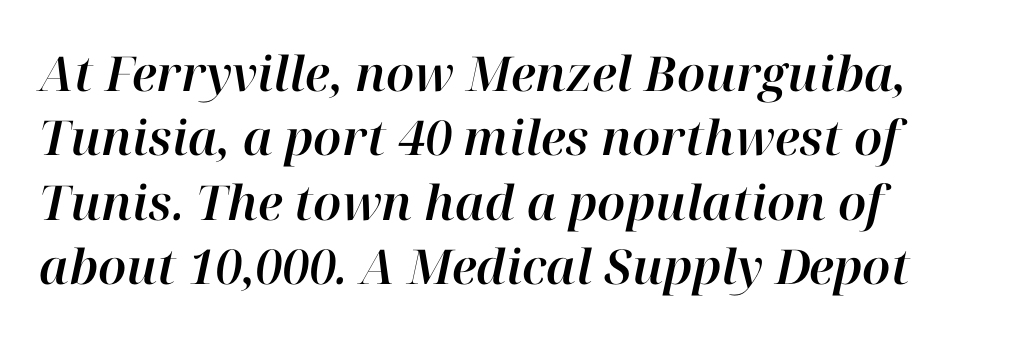
The space directly below the letters is spotless. Character widths vary here, with narrow letters taking less room than wide ones. Default kerning and tracking; the words read as compact shapes. Honestly, the row spacing looks completely unremarkable.
